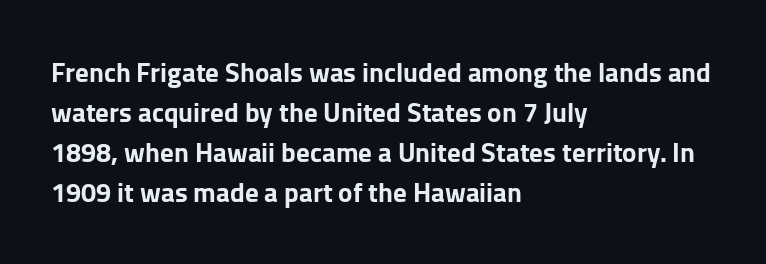
A student would call this left alignment; a typographer would say flush left, rag right. Lines of text with bare space underneath. Does the weight exceed regular? Yes, all the way to bold. Posture: vertical. The rows are spaced the way most documents space them. In terms of letterspacing, this is plain default setting.
